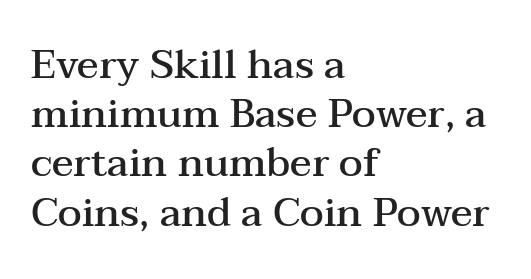
Check the space under the baseline: it is left empty. A typesetter would call this proportional, since set widths differ per character. The passage shown is typeset with a serif family. Every row of glyphs begins at an identical x-position on the left.
